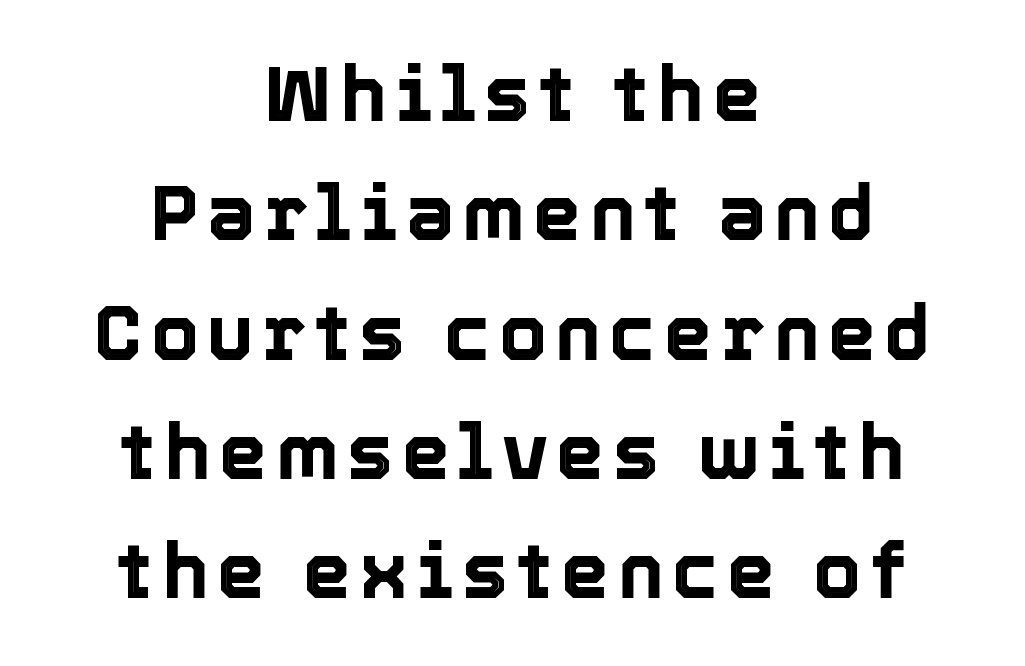
{"italic": "no", "width": "normal", "x_height": "medium", "monospaced": "no", "underline": "no", "align": "center", "line_spacing": "normal", "line_spacing_ratio": 1.55, "glyph_px": 77}
